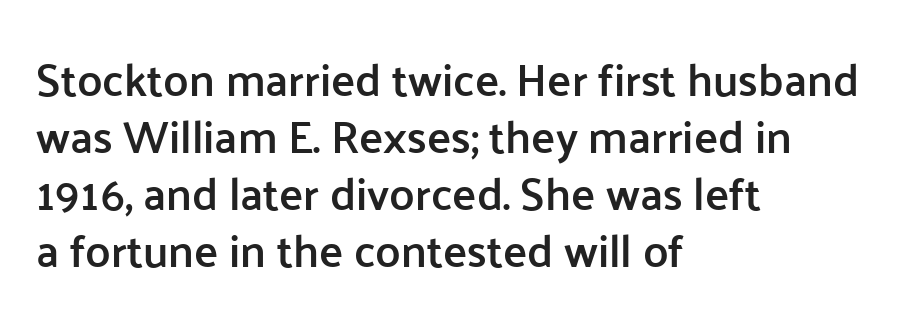
This is moderately heavy type, rendered in semibold. The type sits square on the baseline with zero lean. Short note: letters normally spaced. This sample has the flowing, uneven cadence of proportional lettering.
